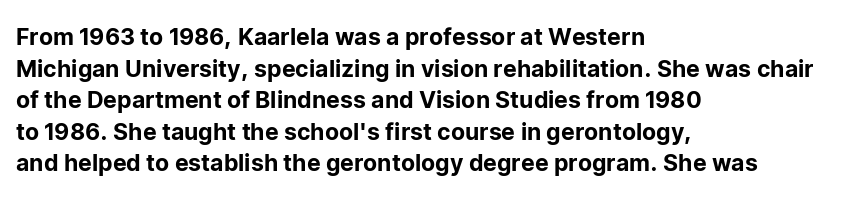
Q: Is the text italic (slanted)? A: No, it is upright.
Q: Is the text underlined? A: No.
Q: How is the paragraph aligned? A: Left-aligned.
Q: Is the spacing between letters normal or unusually wide? A: Normal.
Q: Is the spacing between lines tight, normal or loose? A: Normal.
